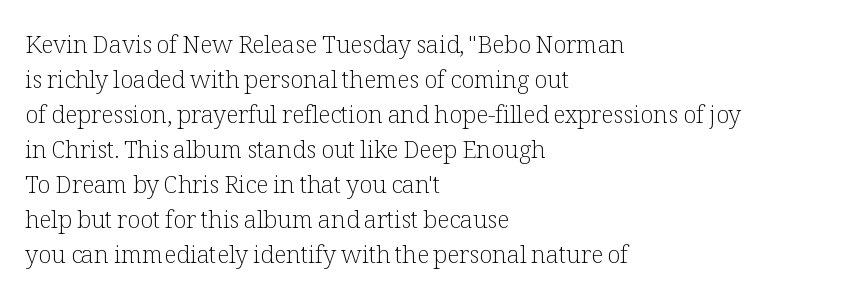
{"italic": "no", "bold": "no", "underline": "no", "align": "left", "line_spacing": "normal", "line_spacing_ratio": 1.46, "letter_spacing": "normal", "letter_spacing_em": 0.0, "glyph_px": 24}
